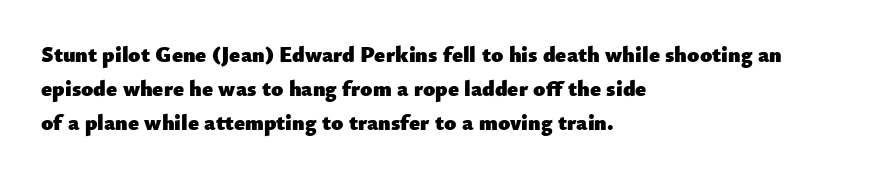
The image shows 22 px bold type, upright; set left-aligned, normal line spacing (1.54x), normal letter spacing, not underlined.
